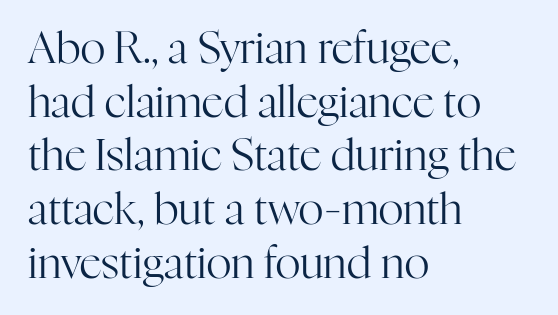
The image shows 43 px regular-weight serif type, upright; set left-aligned, normal line spacing (1.25x), normal letter spacing, not underlined; high stroke contrast and a medium x-height.
